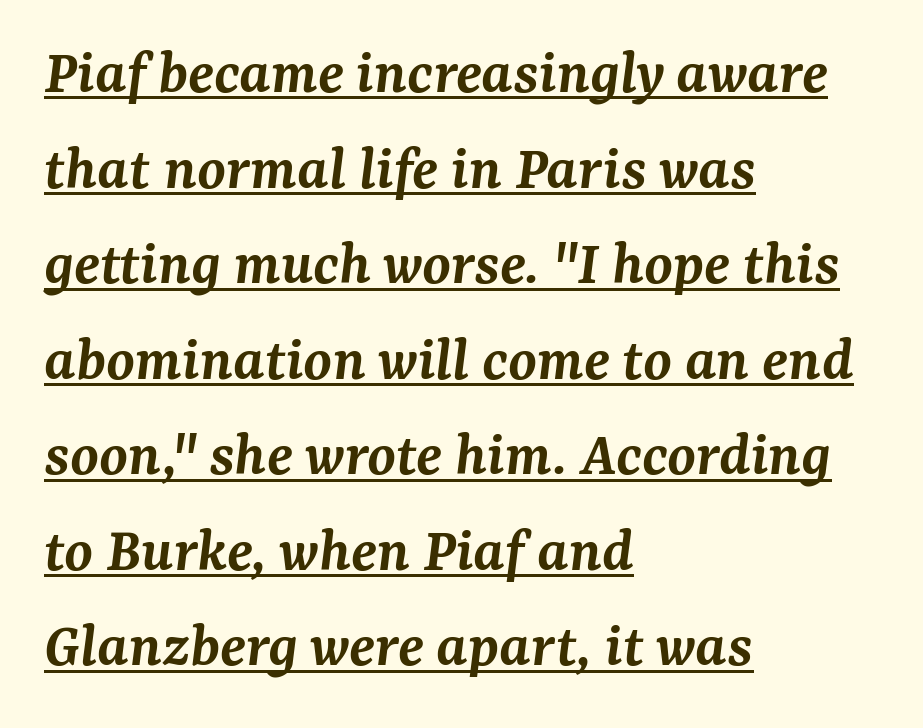
The image shows 65 px semibold serif type, italic (leaning right); set left-aligned, normal line spacing (1.47x), normal letter spacing, underlined; medium stroke contrast and a medium x-height.
